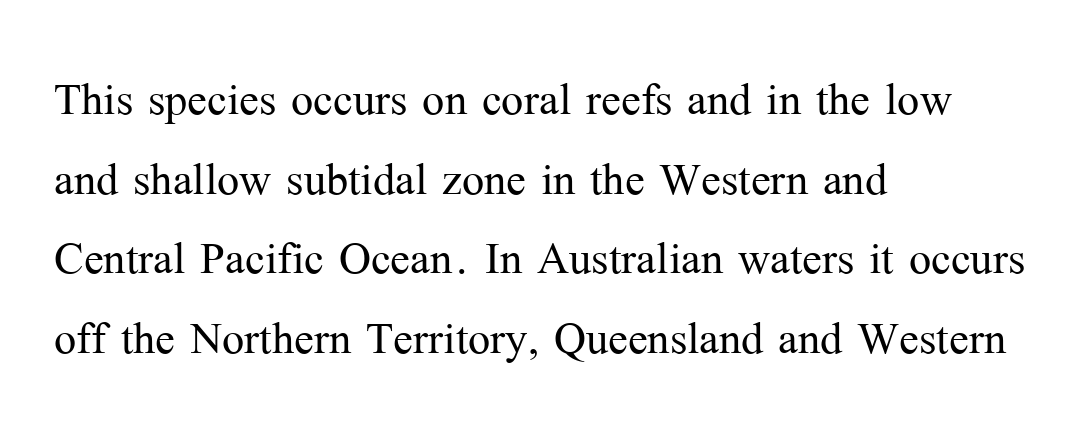
The image shows 59 px light serif type, upright; set left-aligned, normal line spacing (1.35x), normal letter spacing, not underlined; medium stroke contrast and a medium x-height.
